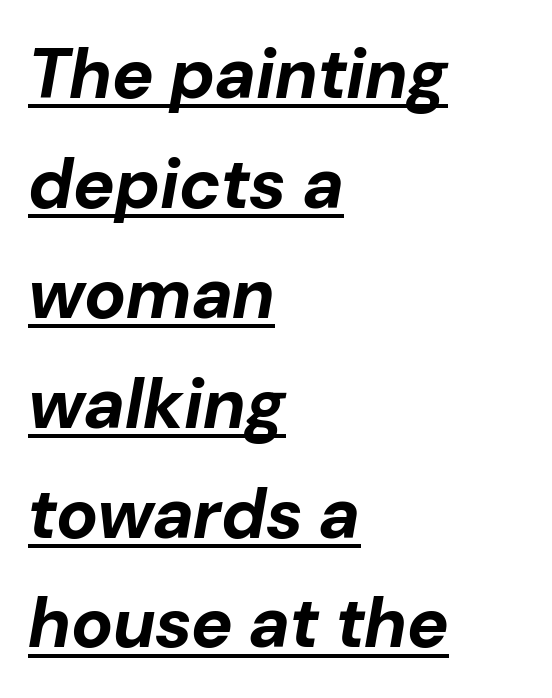
The letters advance in unequal steps, a hallmark of proportional type. A continuous stroke trails under the words, as in a hyperlink. Plenty of ink on the page — the face is bold. Where is the straight margin? On the left.
